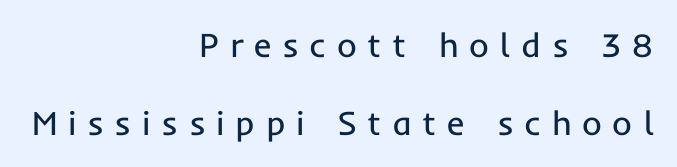
The image shows 34 px regular-weight sans-serif type, upright; set right-aligned, loose line spacing (2.28x), unusually wide letter spacing (+0.31 em), not underlined; low stroke contrast and a medium x-height.
